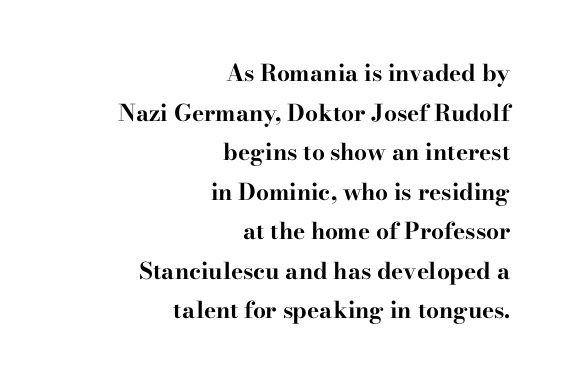
{"italic": "no", "bold": "yes", "underline": "no", "align": "right", "line_spacing_ratio": 1.72, "letter_spacing": "normal", "letter_spacing_em": 0.0, "glyph_px": 23}
